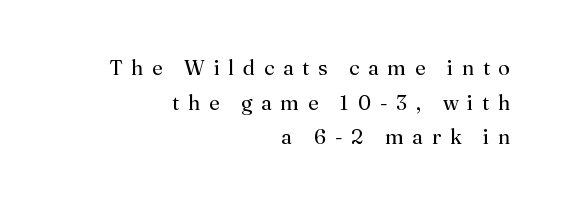
The image shows 21 px text type, upright; set right-aligned, normal line spacing (1.65x), unusually wide letter spacing (+0.42 em), not underlined.
